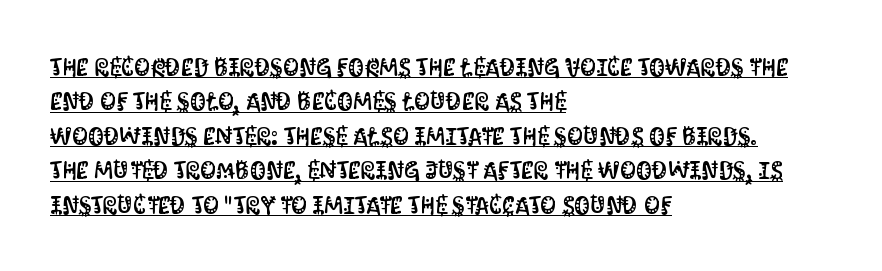
Tracking here is standard; glyphs follow each other at the usual distance. A baseline rule has been typeset under these characters. This rendering uses left alignment, leaving the right contour irregular. Every character sits straight up, as roman type does.
